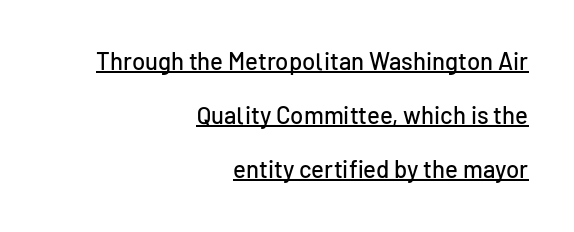
The image shows 24 px text type, upright; set right-aligned, loose line spacing (2.25x), normal letter spacing, underlined.
